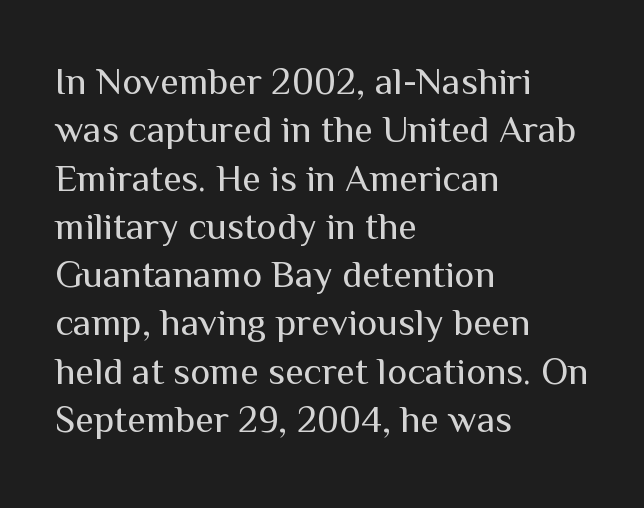
Tracking value appears to be zero — textbook default spacing. Posture: vertical. The strokes carry an ordinary text weight at most. Regarding serifs, this sample does without them. Where is the straight margin? On the left. The foot of each line stays bare and open.
